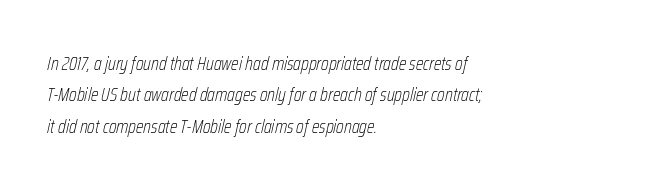
{"italic": "yes", "lean": "right", "slant_degrees": 12, "bold": "no", "underline": "no", "align": "left", "line_spacing": "normal", "line_spacing_ratio": 1.57, "letter_spacing": "normal", "letter_spacing_em": 0.0, "glyph_px": 20}
